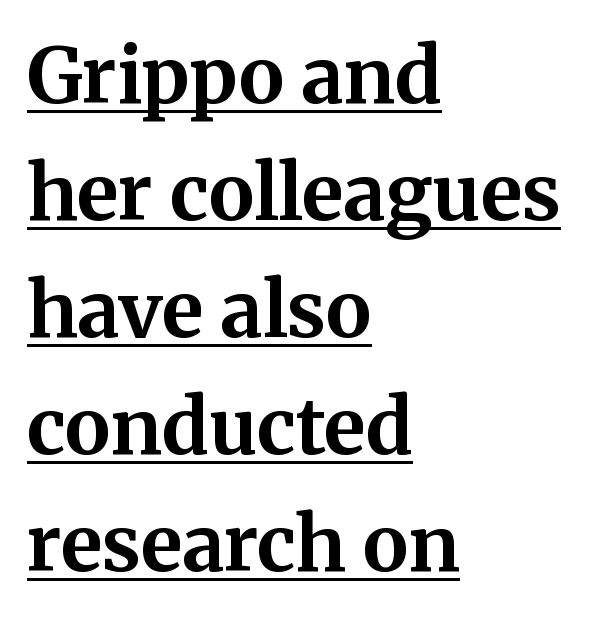
The image shows 77 px bold serif type, upright; set left-aligned, normal line spacing (1.52x), normal letter spacing, underlined; medium stroke contrast and a medium x-height.
